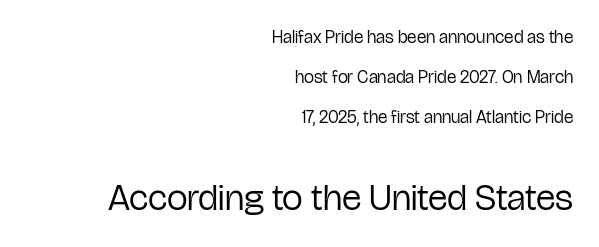
In this sample the second text group is rendered at the bigger scale. The ragged edge is on the left, which tells us the setting is flush right. How are the letters spaced? Ordinarily, with no added tracking. The typeface chosen for these lines omits serifs. Horizontal bands of white between lines are thick stripes.
